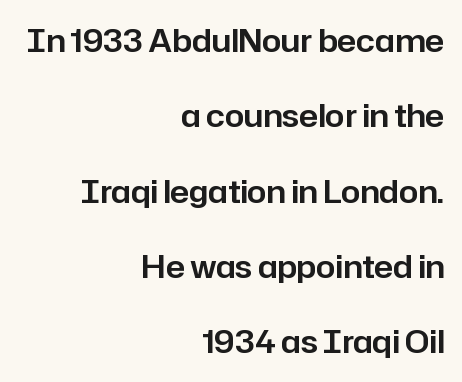
The rendering uses natural spacing where letterforms have individual widths. Type without underlining. This sample uses an upright cut, with every glyph sitting square on the baseline. These lines stand farther apart than default settings would place them.
